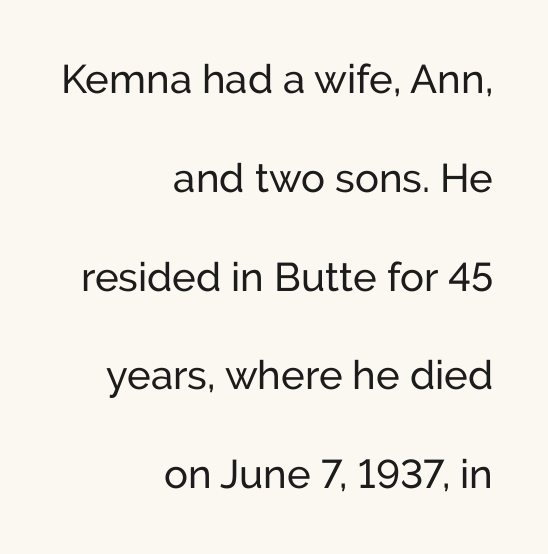
{"serif": "no", "italic": "no", "width": "normal", "stroke_contrast": "low", "x_height": "medium", "monospaced": "no", "underline": "no", "align": "right", "line_spacing": "loose", "line_spacing_ratio": 2.47, "letter_spacing": "normal", "letter_spacing_em": 0.0, "glyph_px": 40}
